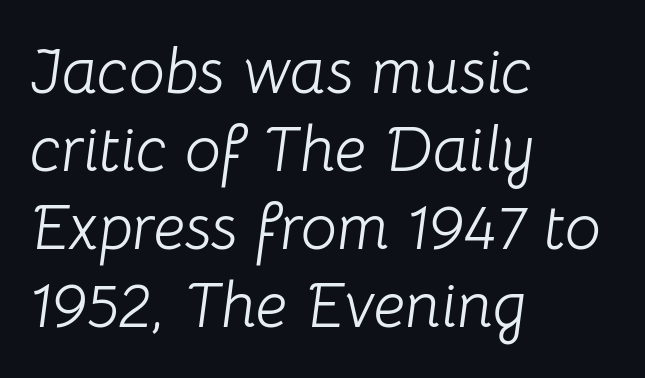
Q: Is the text bold? A: No.
Q: Is the text italic (slanted)? A: Yes, it leans right by about 8 degrees.
Q: Is the text underlined? A: No.
Q: How is the paragraph aligned? A: Left-aligned.
Q: Is the spacing between letters normal or unusually wide? A: Normal.
Q: Width (condensed, normal, or wide)? A: Normal.
Q: Stroke contrast? A: Low.
Q: x-height? A: Medium.
Q: Monospaced? A: No.
